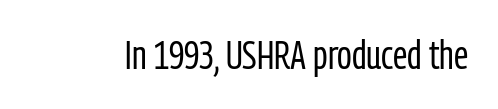
The image shows 40 px regular-weight, condensed sans-serif type, upright; set normal letter spacing, not underlined; low stroke contrast and a medium x-height.
